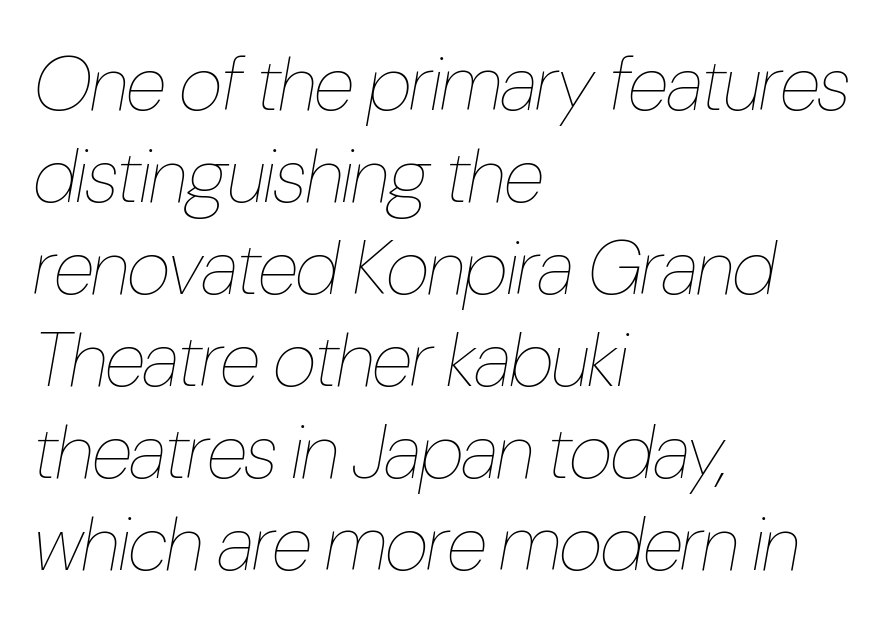
The font is comparable to plain body text, perhaps lighter. Think of a printed novel: that variable character pitch is what you see here. This sample uses an oblique cut, with every glyph tilted off the vertical. Is the letter spacing exaggerated? No — it looks like the ordinary default. Quick note: underline off.
